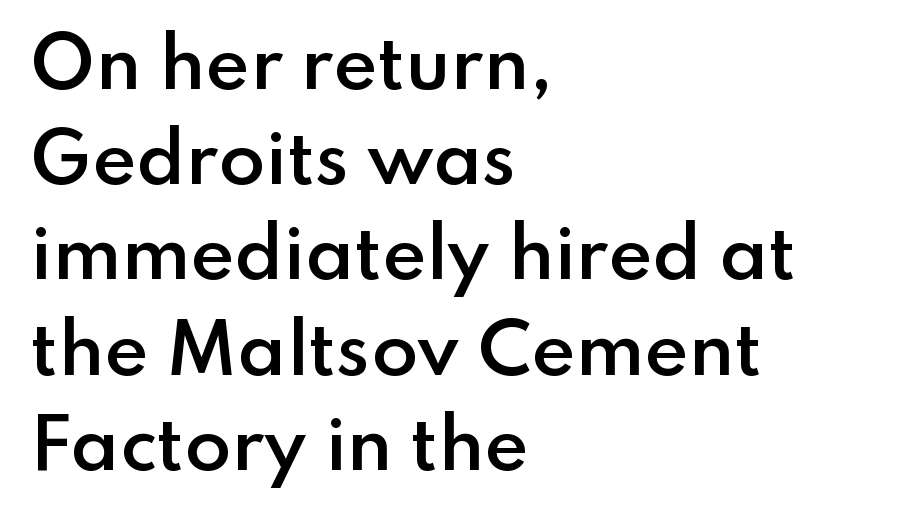
The image shows 68 px semibold sans-serif type, upright; set left-aligned, normal line spacing (1.4x), normal letter spacing, not underlined; low stroke contrast and a small x-height.
